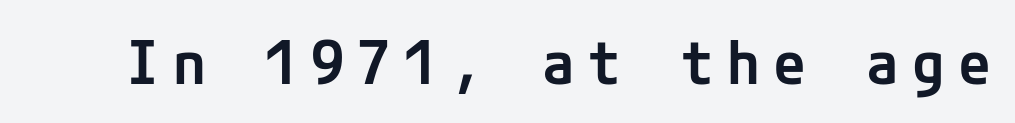
{"serif": "no", "italic": "no", "bold": "semi", "weight": "semibold", "width": "normal", "stroke_contrast": "low", "x_height": "medium", "underline": "no", "letter_spacing": "wide", "letter_spacing_em": 0.22, "glyph_px": 60}
